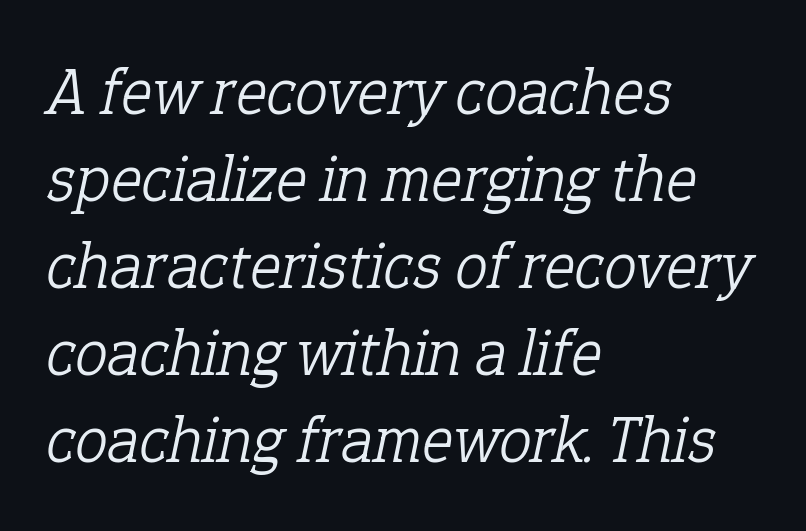
Horizontal alignment here is leftward, the default for most running prose. Are there feet on the stems? There are — it's a serif. Normally led — the rows are evenly, conventionally spaced. Stem width sits at or under what a default text font uses. Character widths vary here, with narrow letters taking less room than wide ones.
